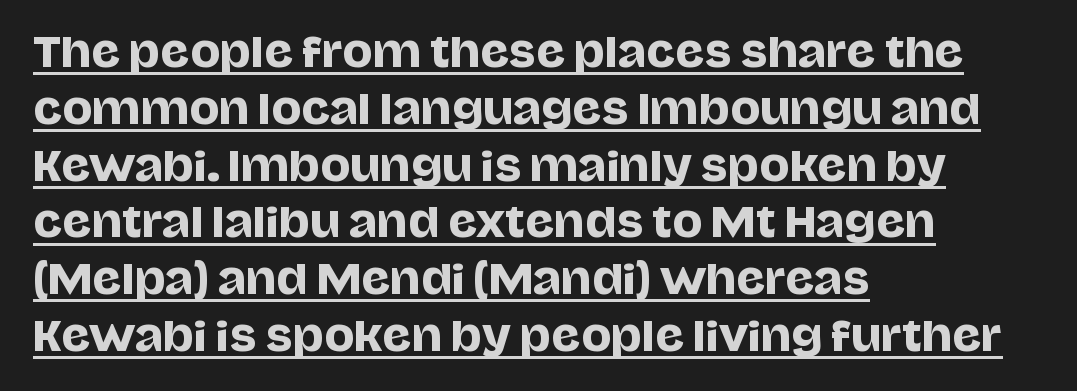
The image shows 40 px sans-serif type, upright; set left-aligned, normal line spacing (1.42x), normal letter spacing, underlined; low stroke contrast and a large x-height.
